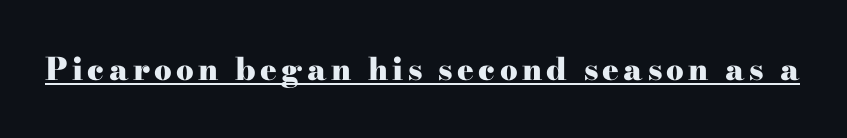
Q: Is the text bold? A: Yes.
Q: Is the text italic (slanted)? A: No, it is upright.
Q: Is the typeface a serif or a sans-serif typeface? A: Serif.
Q: Is the text underlined? A: Yes.
Q: Width (condensed, normal, or wide)? A: Wide.
Q: Stroke contrast? A: High.
Q: x-height? A: Small.
Q: Monospaced? A: No.
